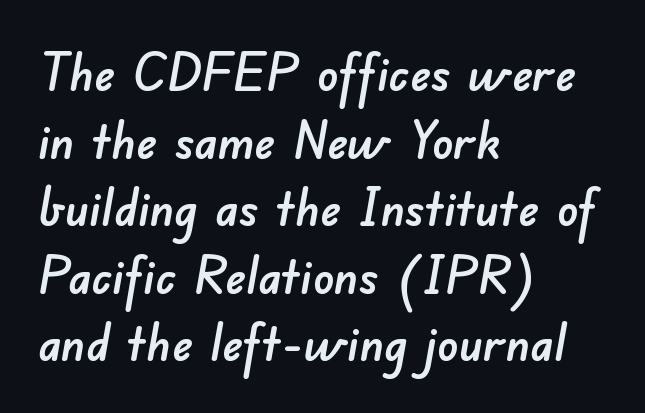
{"serif": "no", "width": "normal", "stroke_contrast": "low", "x_height": "small", "monospaced": "no", "underline": "no", "align": "left", "line_spacing": "normal", "line_spacing_ratio": 1.3, "letter_spacing": "normal", "letter_spacing_em": 0.0, "glyph_px": 52}
